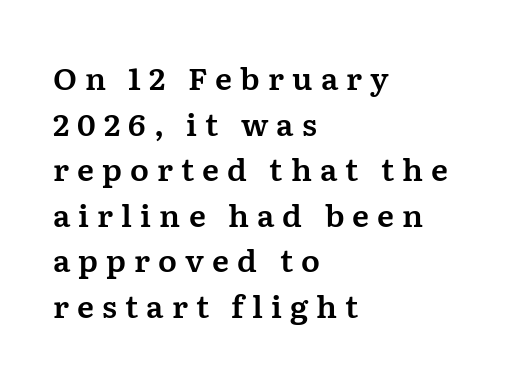
{"serif": "yes", "italic": "no", "width": "normal", "stroke_contrast": "medium", "x_height": "medium", "monospaced": "no", "underline": "no", "align": "left", "line_spacing": "normal", "line_spacing_ratio": 1.47, "letter_spacing": "wide", "letter_spacing_em": 0.26, "glyph_px": 31}
